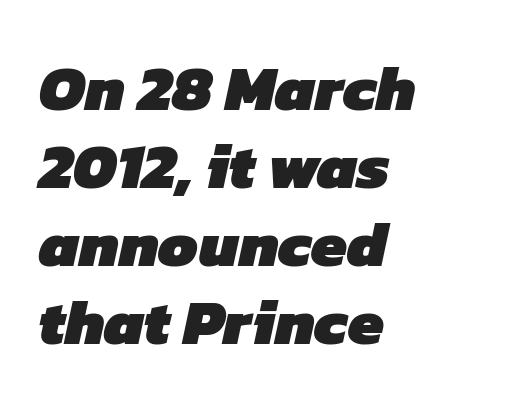
Check where the strokes stop: nothing finishes them off — pure sans. Underlining? Definitely not there. Do the characters align in a grid? No, the font is proportional. Summary of weight: heavy, a full bold.
